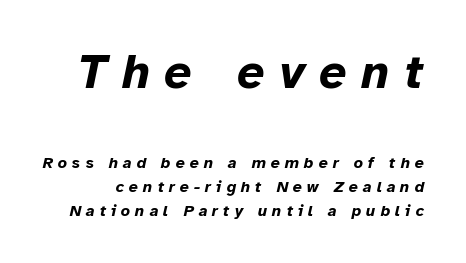
Q: Is the text bold? A: Yes.
Q: Is the text italic (slanted)? A: Yes, it leans right by about 12 degrees.
Q: Is the text underlined? A: No.
Q: Is the spacing between letters normal or unusually wide? A: Unusually wide.
Q: Is the spacing between lines tight, normal or loose? A: Normal.
Q: Which block of text is set in a larger size, the first (top) or the second (bottom)? A: The first (top) one.
Q: Width (condensed, normal, or wide)? A: Normal.
Q: Stroke contrast? A: Low.
Q: x-height? A: Medium.
Q: Monospaced? A: No.
